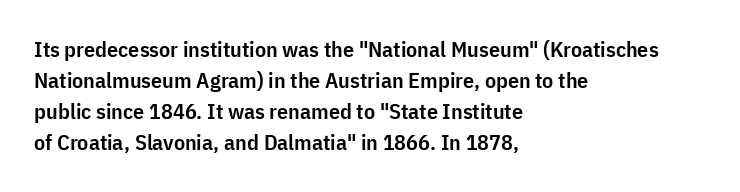
Q: Is the text bold? A: Semi-bold.
Q: Is the text italic (slanted)? A: No, it is upright.
Q: Is the text underlined? A: No.
Q: How is the paragraph aligned? A: Left-aligned.
Q: Is the spacing between letters normal or unusually wide? A: Normal.
Q: Is the spacing between lines tight, normal or loose? A: Normal.
